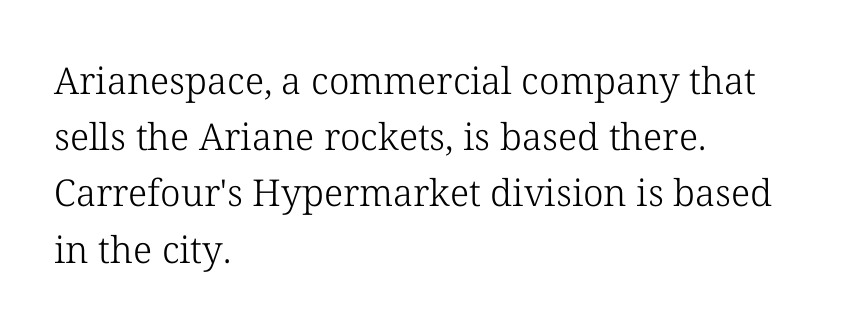
{"serif": "yes", "italic": "no", "bold": "no", "weight": "light", "width": "normal", "stroke_contrast": "low", "x_height": "medium", "monospaced": "no", "underline": "no", "align": "left", "line_spacing": "normal", "line_spacing_ratio": 1.52, "letter_spacing": "normal", "letter_spacing_em": 0.0, "glyph_px": 37}
